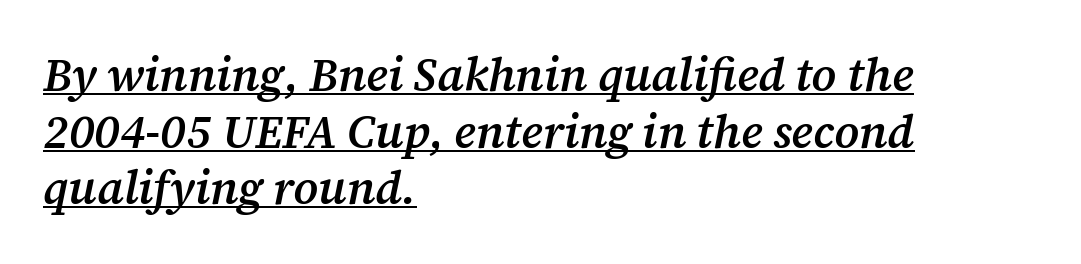
Spacing verdict: proportional, widths tailored to each character. A bit beefed up — I'd call it semibold rather than bold. The typesetter has applied underlining to the passage shown. Layout note: lines flush left. Note: serifs present on the glyphs. Default kerning and tracking; the words read as compact shapes.
